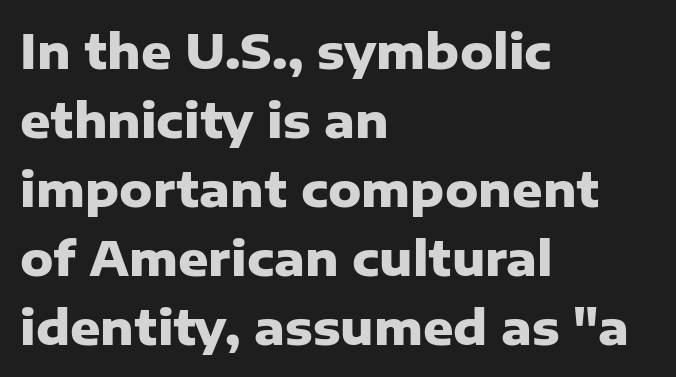
Q: Is the text bold? A: Yes.
Q: Is the text italic (slanted)? A: No, it is upright.
Q: Is the typeface a serif or a sans-serif typeface? A: Sans-serif.
Q: Is the text underlined? A: No.
Q: How is the paragraph aligned? A: Left-aligned.
Q: Is the spacing between letters normal or unusually wide? A: Normal.
Q: Is the spacing between lines tight, normal or loose? A: Normal.
Q: Width (condensed, normal, or wide)? A: Normal.
Q: Stroke contrast? A: Low.
Q: x-height? A: Medium.
Q: Monospaced? A: No.
